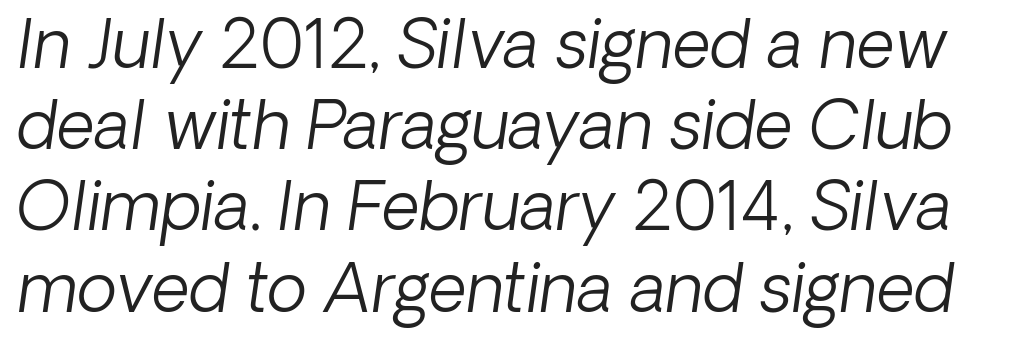
Q: Is the text bold? A: No.
Q: Is the text italic (slanted)? A: Yes, it leans right by about 8 degrees.
Q: Is the text underlined? A: No.
Q: Is the spacing between letters normal or unusually wide? A: Normal.
Q: Width (condensed, normal, or wide)? A: Normal.
Q: Stroke contrast? A: Low.
Q: x-height? A: Medium.
Q: Monospaced? A: No.
